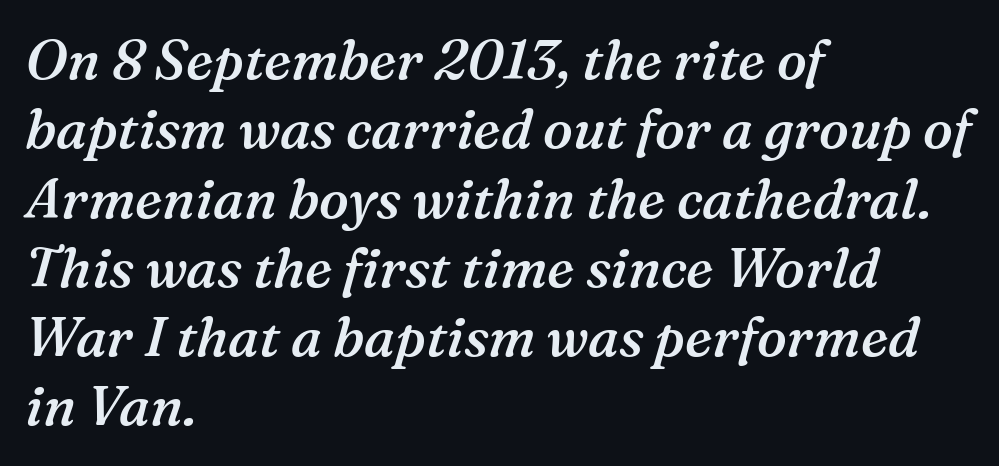
Q: Is the text bold? A: Semi-bold.
Q: Is the text italic (slanted)? A: Yes, it leans right by about 16 degrees.
Q: Is the typeface a serif or a sans-serif typeface? A: Serif.
Q: Is the text underlined? A: No.
Q: How is the paragraph aligned? A: Left-aligned.
Q: Is the spacing between letters normal or unusually wide? A: Normal.
Q: Is the spacing between lines tight, normal or loose? A: Normal.
Q: Width (condensed, normal, or wide)? A: Normal.
Q: Stroke contrast? A: Medium.
Q: x-height? A: Medium.
Q: Monospaced? A: No.
